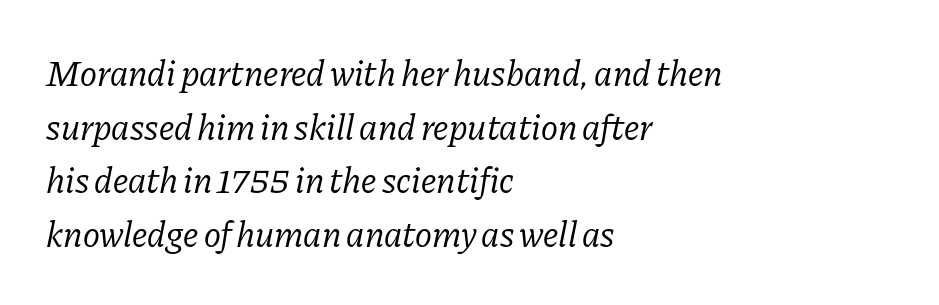
Q: Is the text bold? A: No.
Q: Is the text italic (slanted)? A: Yes, it leans right by about 11 degrees.
Q: Is the typeface a serif or a sans-serif typeface? A: Serif.
Q: Is the text underlined? A: No.
Q: How is the paragraph aligned? A: Left-aligned.
Q: Is the spacing between letters normal or unusually wide? A: Normal.
Q: Is the spacing between lines tight, normal or loose? A: Normal.
Q: Width (condensed, normal, or wide)? A: Normal.
Q: Stroke contrast? A: Low.
Q: x-height? A: Medium.
Q: Monospaced? A: No.
